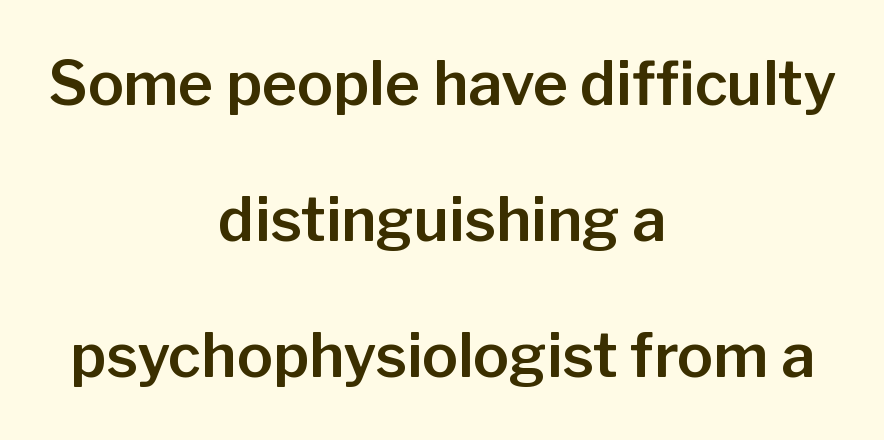
Nope, not italic — everything's standing straight. How would I describe the line gaps? Wide and relaxed. Each letter keeps its own natural width here, so spacing adapts to shape. Leftover space on each line is divided equally before and after the words. Serif or sans? Sans — the stroke terminals are bare.
